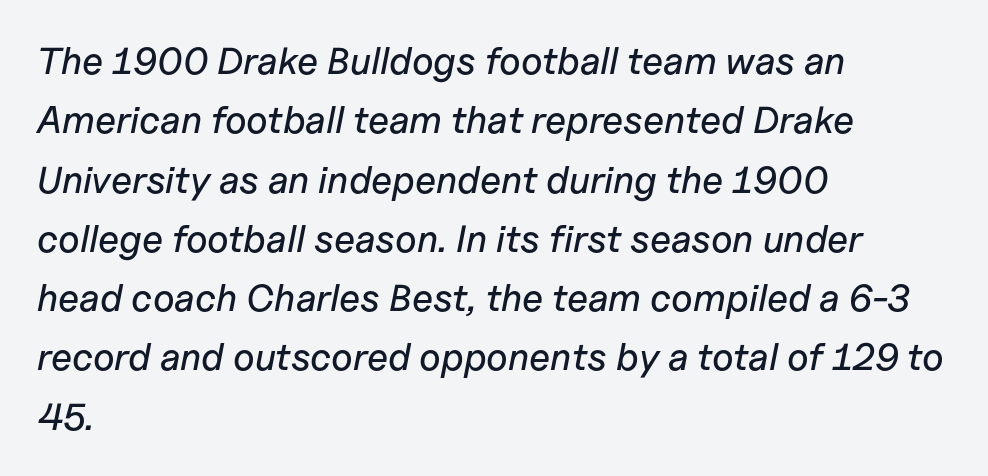
{"italic": "yes", "lean": "right", "slant_degrees": 11, "width": "normal", "stroke_contrast": "low", "x_height": "medium", "monospaced": "no", "underline": "no", "align": "left", "line_spacing": "normal", "line_spacing_ratio": 1.56, "letter_spacing": "normal", "letter_spacing_em": 0.0, "glyph_px": 38}
